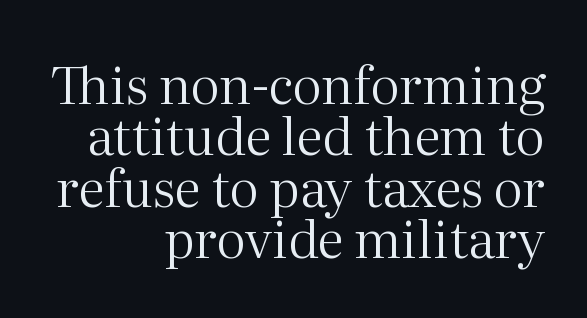
Looks like regular typesetting: each glyph gets only the width it needs. The leading is snug, giving the passage a crowded texture. Lines of text with bare space underneath. Vertical stems look standard width or narrower in stroke.
